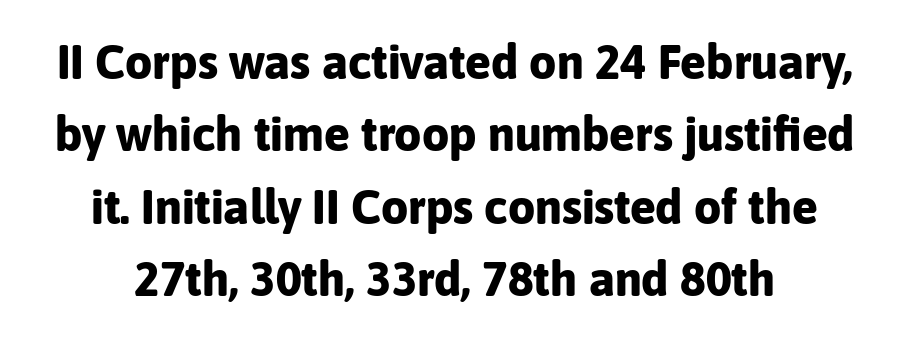
The image shows 48 px bold sans-serif type, upright; set normal line spacing (1.51x), normal letter spacing, not underlined; low stroke contrast and a medium x-height.
